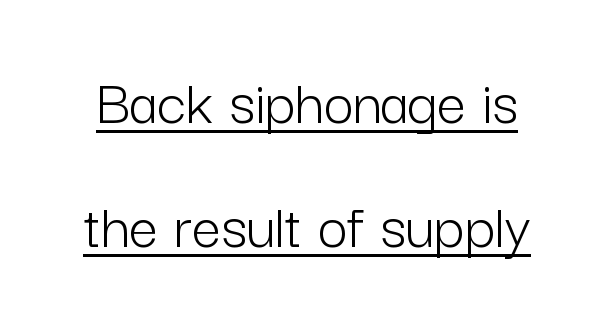
{"serif": "no", "italic": "no", "bold": "no", "weight": "light", "width": "normal", "stroke_contrast": "low", "x_height": "medium", "monospaced": "no", "underline": "yes", "line_spacing": "loose", "line_spacing_ratio": 1.91, "letter_spacing": "normal", "letter_spacing_em": 0.0, "glyph_px": 65}
